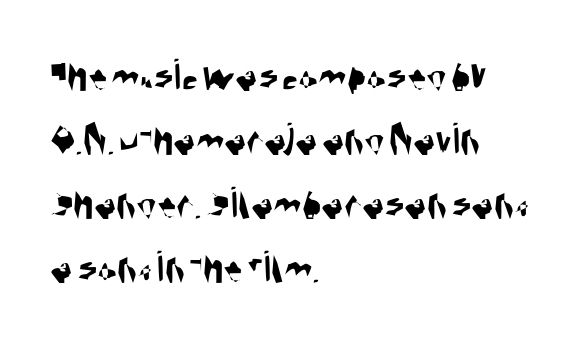
The image shows 46 px condensed sans-serif type; set left-aligned, normal line spacing (1.39x), normal letter spacing, not underlined; medium stroke contrast and a large x-height.
